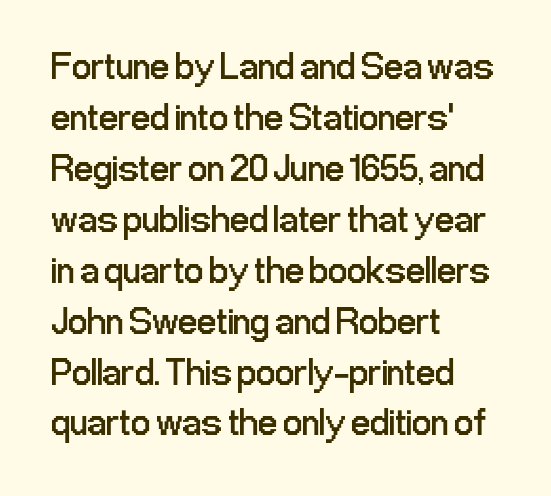
{"serif": "no", "italic": "no", "bold": "no", "weight": "regular", "width": "condensed", "stroke_contrast": "low", "x_height": "medium", "monospaced": "no", "underline": "no", "align": "left", "line_spacing": "normal", "line_spacing_ratio": 1.34, "letter_spacing": "normal", "letter_spacing_em": 0.0, "glyph_px": 38}
